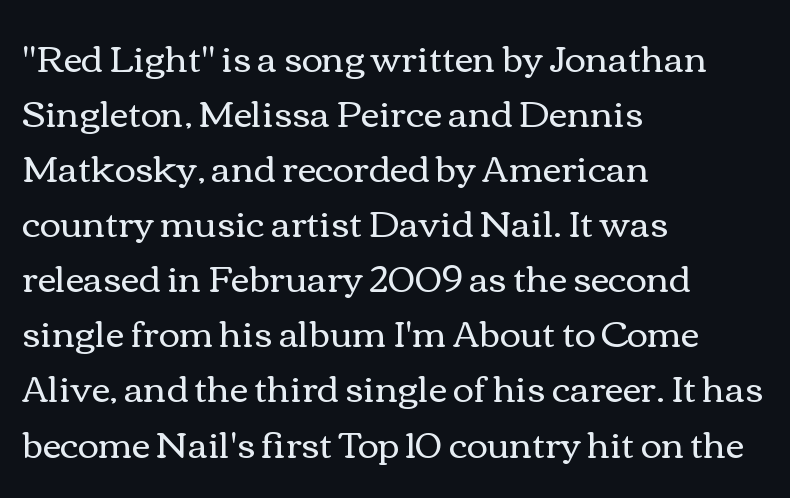
Vertical strokes here are truly vertical. Clear beneath every line of the passage. Spacing verdict: proportional, widths tailored to each character. A classic flush-left, rag-right setting is used for this passage. The passage shown has conventional tracking throughout. No extra ink here — the face is not bold.
